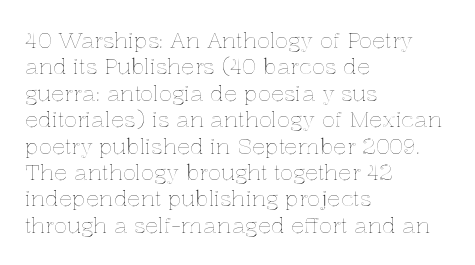
The image shows 22 px text type, upright; set left-aligned, line spacing 1.2x, normal letter spacing, not underlined.
